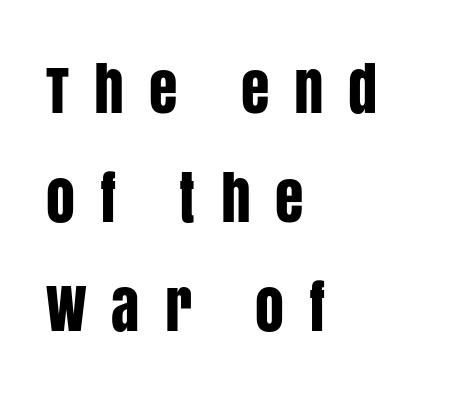
{"serif": "no", "italic": "no", "width": "condensed", "stroke_contrast": "low", "x_height": "large", "monospaced": "no", "underline": "no", "align": "left", "line_spacing_ratio": 1.88, "letter_spacing": "wide", "letter_spacing_em": 0.43, "glyph_px": 58}
